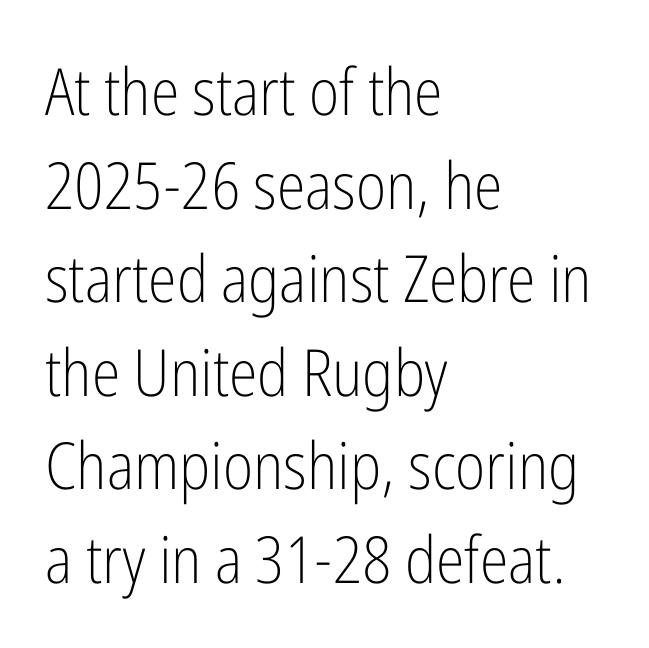
Q: Is the text bold? A: No.
Q: Is the text italic (slanted)? A: No, it is upright.
Q: Is the typeface a serif or a sans-serif typeface? A: Sans-serif.
Q: Is the text underlined? A: No.
Q: How is the paragraph aligned? A: Left-aligned.
Q: Is the spacing between letters normal or unusually wide? A: Normal.
Q: Is the spacing between lines tight, normal or loose? A: Normal.
Q: Width (condensed, normal, or wide)? A: Condensed.
Q: Stroke contrast? A: Low.
Q: x-height? A: Medium.
Q: Monospaced? A: No.
